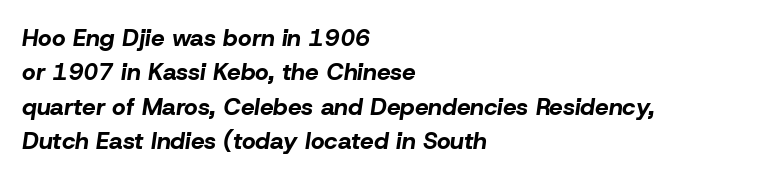
The type is set solid horizontally, with unmodified tracking. No word sits above an underline. Caption: bold face, heavy strokes. This sample is left-justified, so line endings fall wherever the words run out. Characters are canted at an angle relative to the baseline's perpendicular.
